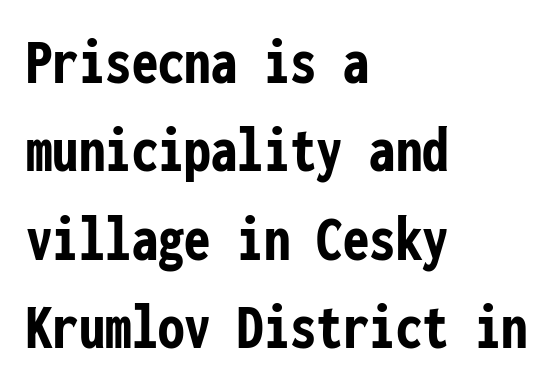
Q: Is the text bold? A: Yes.
Q: Is the text italic (slanted)? A: No, it is upright.
Q: Is the typeface a serif or a sans-serif typeface? A: Sans-serif.
Q: Is the text underlined? A: No.
Q: How is the paragraph aligned? A: Left-aligned.
Q: Is the spacing between letters normal or unusually wide? A: Normal.
Q: Is the spacing between lines tight, normal or loose? A: Normal.
Q: Width (condensed, normal, or wide)? A: Condensed.
Q: Stroke contrast? A: Low.
Q: x-height? A: Medium.
Q: Monospaced? A: Yes.
